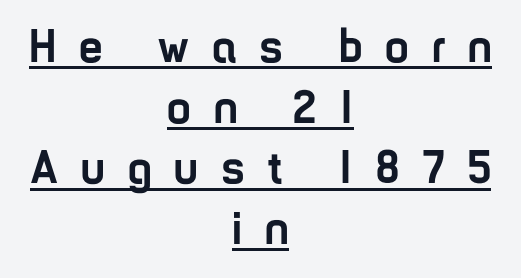
The image shows 47 px semibold, condensed sans-serif type, upright; set centered, normal line spacing (1.29x), unusually wide letter spacing (+0.49 em), underlined; low stroke contrast and a medium x-height.
